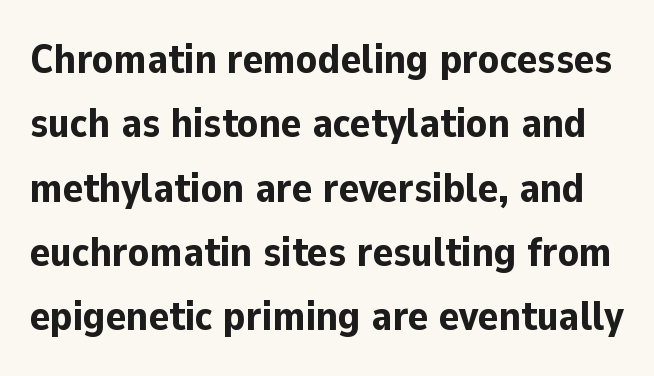
These lines are rendered in a variable-pitch font. Vertical spacing — default. Any mark beneath the type? The region is blank. The horizontal fit of the characters is conventional and even. The designer went with a sans here, leaving each stem footless.
